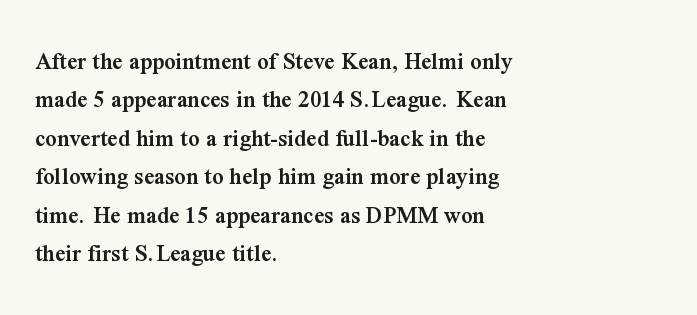
Has an underline been added? It has not. A typesetter would mark this as roman, not italic. The passage shown has conventional tracking throughout. The rows are spaced the way most documents space them. Each line starts at the same left margin while the right side varies. The font is running at a semibold setting, under full bold.
